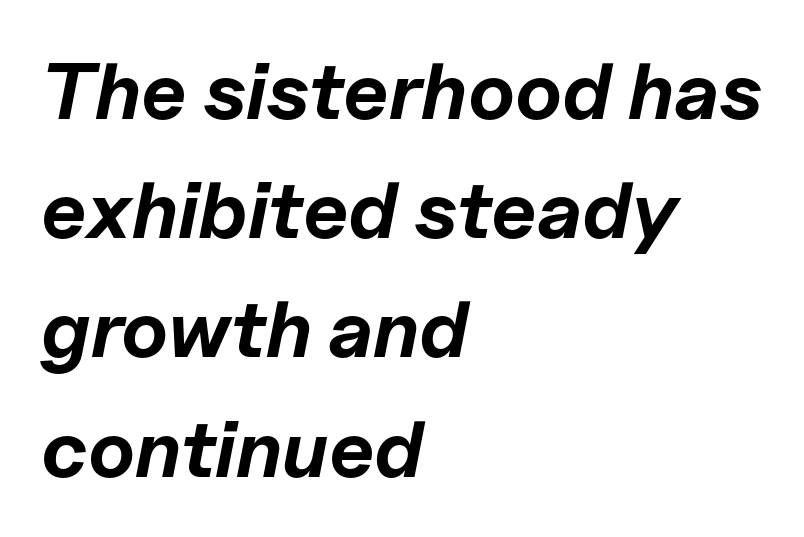
Q: Is the text bold? A: Yes.
Q: Is the text italic (slanted)? A: Yes, it leans right by about 11 degrees.
Q: Is the text underlined? A: No.
Q: How is the paragraph aligned? A: Left-aligned.
Q: Is the spacing between letters normal or unusually wide? A: Normal.
Q: Is the spacing between lines tight, normal or loose? A: Normal.
Q: Width (condensed, normal, or wide)? A: Normal.
Q: Stroke contrast? A: Low.
Q: x-height? A: Medium.
Q: Monospaced? A: No.
